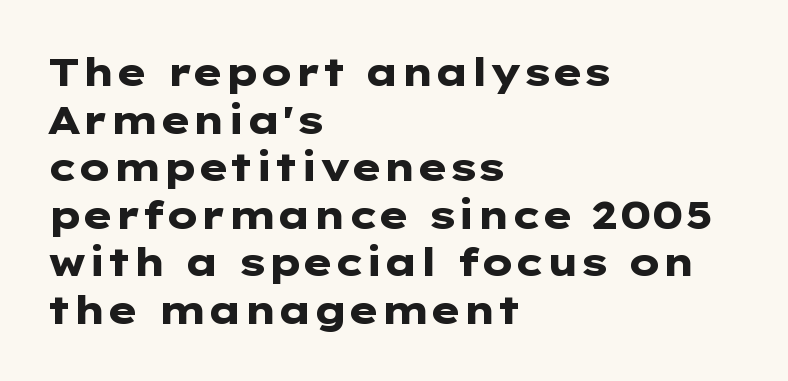
The image shows 39 px heavy, wide sans-serif type, upright; set left-aligned, line spacing 1.22x, normal letter spacing, not underlined; low stroke contrast and a medium x-height.
